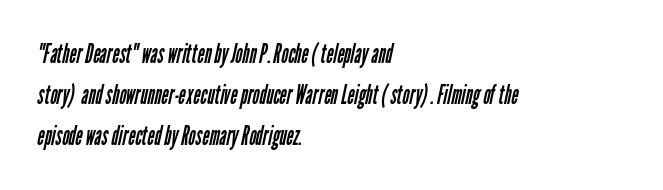
{"bold": "no", "underline": "no", "align": "left", "line_spacing": "normal", "line_spacing_ratio": 1.51, "letter_spacing": "normal", "letter_spacing_em": 0.0, "glyph_px": 27}
